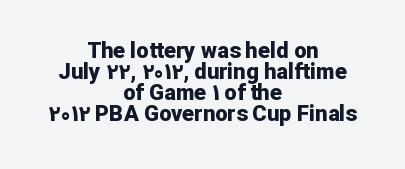
Compared with typical paragraphs, the rows here are closer together. Strong, thick strokes mark this as bold type. The text block is weighted toward neither margin, spreading evenly from the middle. Does the lettering tilt? It doesn't — this is upright. Decoration check: the copy has no underline.
